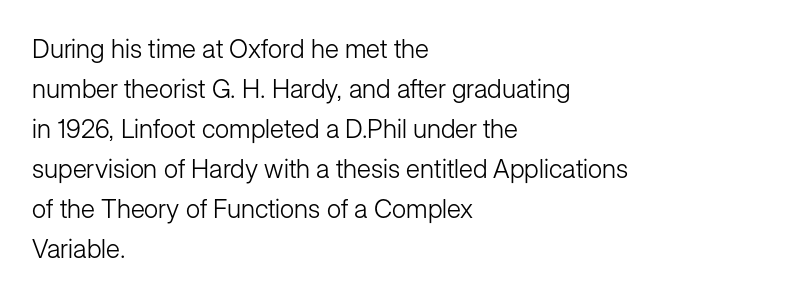
Q: Is the text bold? A: No.
Q: Is the text italic (slanted)? A: No, it is upright.
Q: Is the text underlined? A: No.
Q: How is the paragraph aligned? A: Left-aligned.
Q: Is the spacing between letters normal or unusually wide? A: Normal.
Q: Is the spacing between lines tight, normal or loose? A: Normal.
